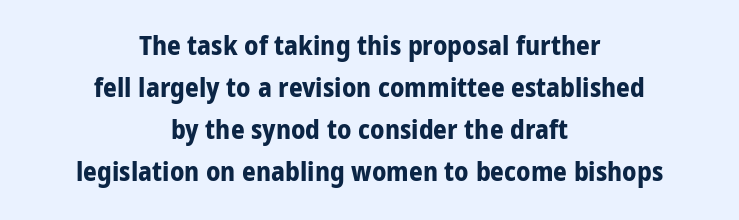
Both edges are ragged and mirror each other, which tells us the setting is centered. Only glyphs here, with clear space below each row. A typesetter would mark this as roman, not italic. Tracking value appears to be zero — textbook default spacing. A normal amount of white space separates one row of letters from the next. The characters look thick and weighty, a clear bold.
